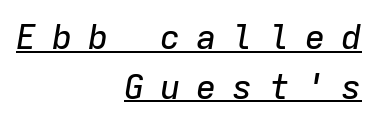
Every character here occupies the same horizontal width, giving the sample a typewriter-like rhythm. Somebody hit Ctrl+U on this one — the words are underlined. How would I describe the line gaps? Plain and ordinary. Observe the wide spacing: letters keep a clear distance from each other. The lines in this sample share a right terminus and differ only in where they begin. These lines were composed using italics.
